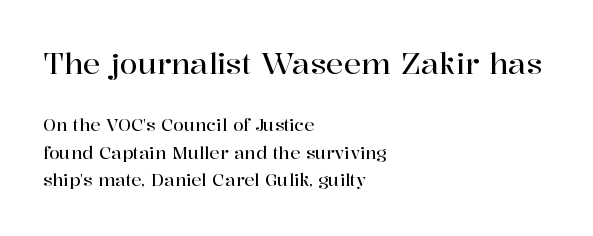
Q: Is the text italic (slanted)? A: No, it is upright.
Q: Is the typeface a serif or a sans-serif typeface? A: Serif.
Q: Is the text underlined? A: No.
Q: How is the paragraph aligned? A: Left-aligned.
Q: Is the spacing between letters normal or unusually wide? A: Normal.
Q: Is the spacing between lines tight, normal or loose? A: Normal.
Q: Which block of text is set in a larger size, the first (top) or the second (bottom)? A: The first (top) one.
Q: Width (condensed, normal, or wide)? A: Normal.
Q: Stroke contrast? A: High.
Q: x-height? A: Medium.
Q: Monospaced? A: No.
